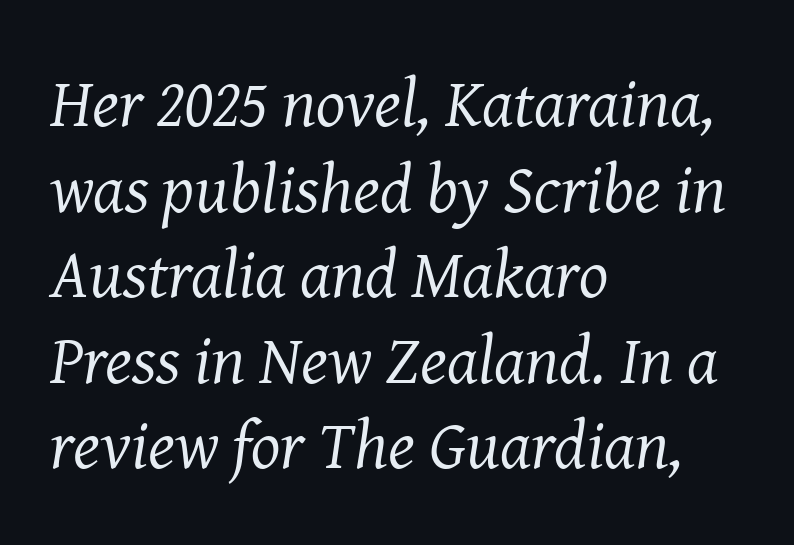
{"serif": "yes", "italic": "yes", "lean": "right", "slant_degrees": 8, "bold": "no", "weight": "regular", "width": "normal", "stroke_contrast": "medium", "x_height": "medium", "monospaced": "no", "underline": "no", "align": "left", "line_spacing_ratio": 1.24, "letter_spacing": "normal", "letter_spacing_em": 0.0, "glyph_px": 69}
